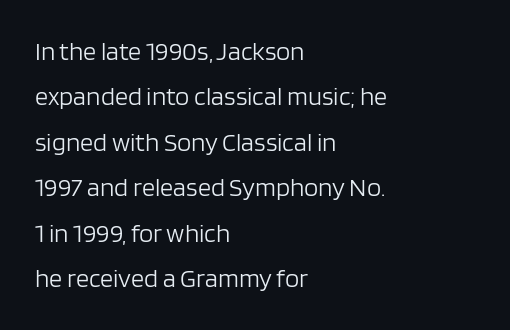
{"italic": "no", "bold": "no", "underline": "no", "align": "left", "line_spacing_ratio": 1.75, "letter_spacing": "normal", "letter_spacing_em": 0.0, "glyph_px": 26}
